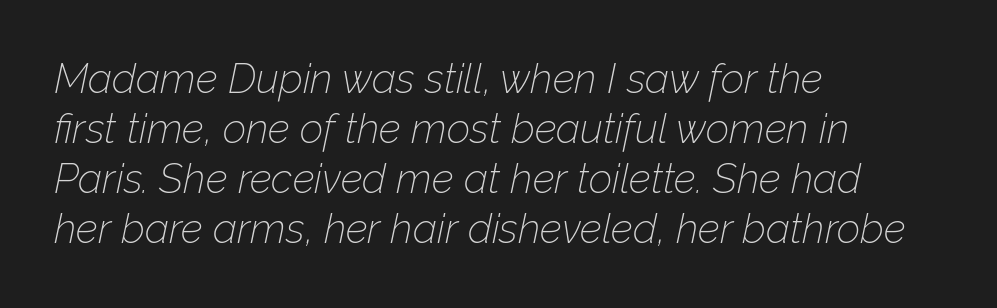
{"italic": "yes", "lean": "right", "slant_degrees": 12, "bold": "no", "weight": "thin", "width": "normal", "stroke_contrast": "low", "x_height": "medium", "monospaced": "no", "underline": "no", "align": "left", "line_spacing_ratio": 1.22, "letter_spacing": "normal", "letter_spacing_em": 0.0, "glyph_px": 41}
